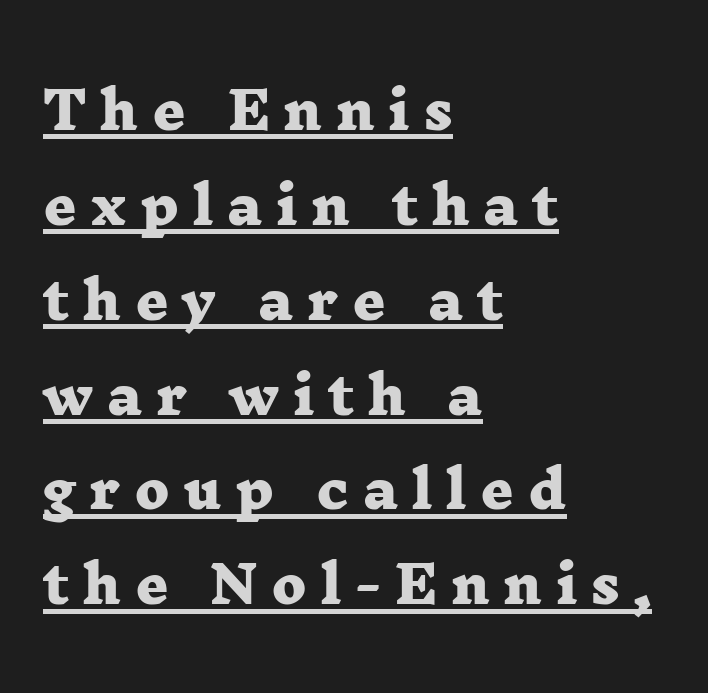
{"serif": "yes", "bold": "yes", "weight": "heavy", "width": "wide", "stroke_contrast": "low", "x_height": "medium", "monospaced": "no", "underline": "yes", "align": "left", "line_spacing_ratio": 1.86, "letter_spacing": "wide", "letter_spacing_em": 0.27, "glyph_px": 51}
